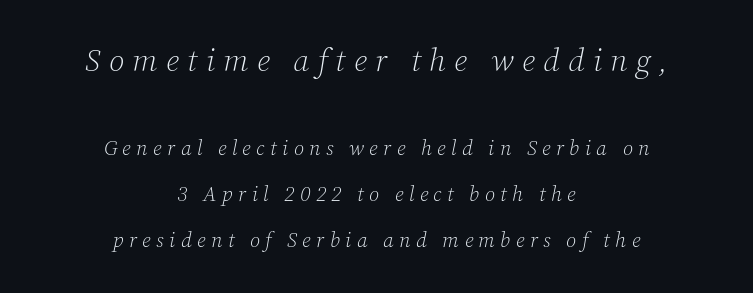
Horizontal alignment here is central, giving a formal, balanced look. The lines are spread far apart with generous leading. These glyphs show unthickened strokes, regular width or finer. Character size in the leading block exceeds that of the trailing block. Display-style spreading of the glyphs; the letterfit is very open. If you drew a line through each stem, it would be angled.
